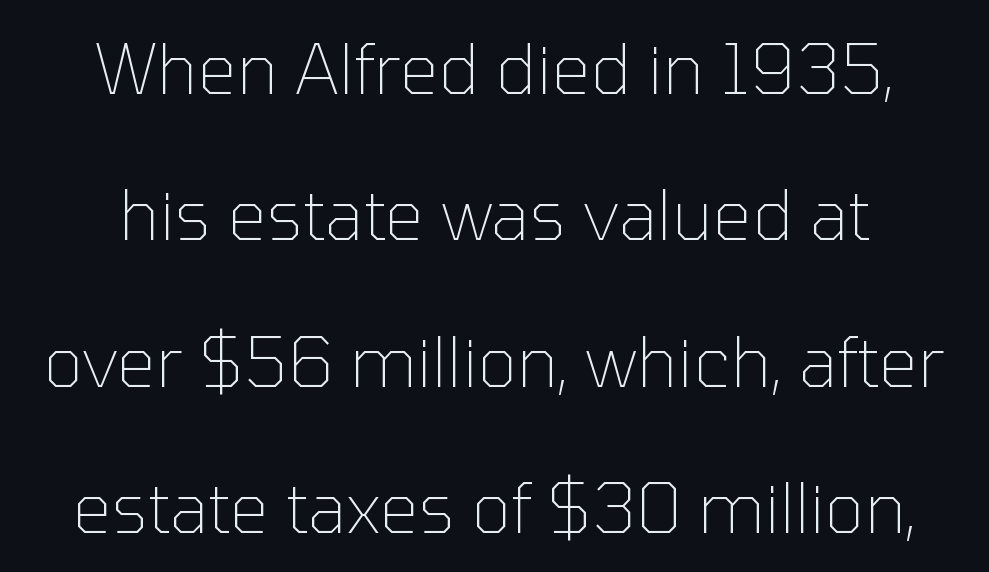
The image shows 69 px thin sans-serif type, upright; set loose line spacing (2.12x), normal letter spacing, not underlined; low stroke contrast and a medium x-height.
